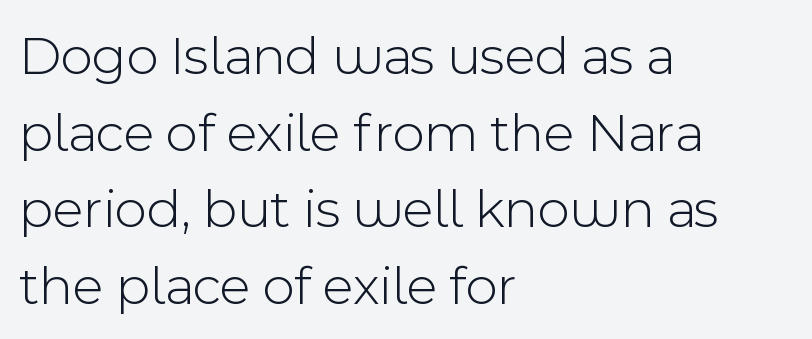
Underline: absent. Nothing heavy about these letters — not bold at all. Glyph-to-glyph distance matches everyday printed text. Looks like regular typesetting: each glyph gets only the width it needs.
